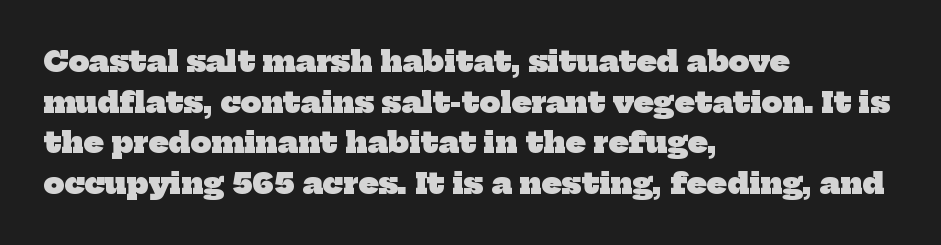
{"serif": "yes", "bold": "yes", "weight": "heavy", "width": "normal", "stroke_contrast": "low", "x_height": "medium", "monospaced": "no", "underline": "no", "align": "left", "line_spacing": "normal", "line_spacing_ratio": 1.4, "letter_spacing": "normal", "letter_spacing_em": 0.0, "glyph_px": 29}
